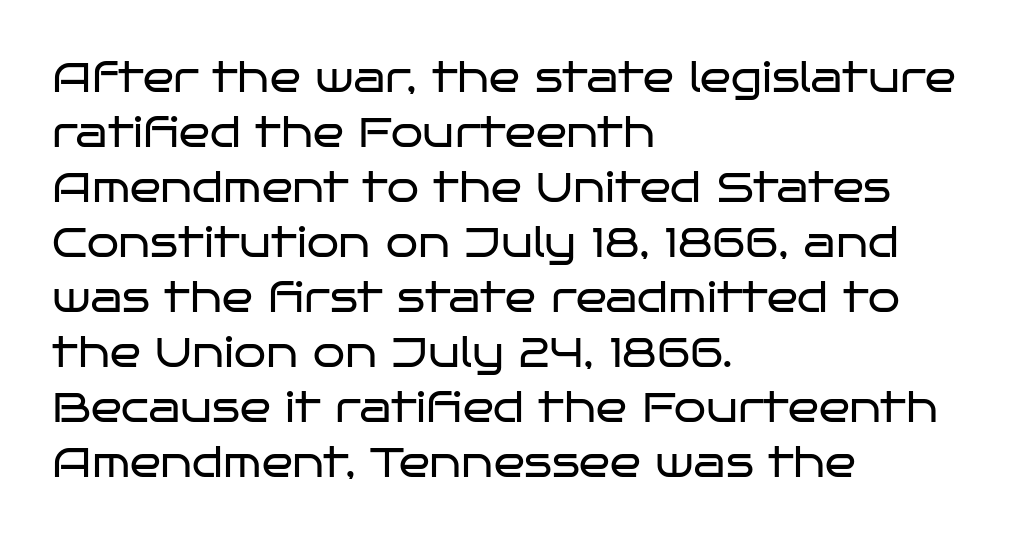
This rendering features lettering with no underline. The face used here is rendered with its standard letterfit. Each letter's strokes conclude bluntly, with no projecting serifs. Does the copy run flush right? No — it runs flush left. The block of text has a typical density, with ordinary space between rows.
